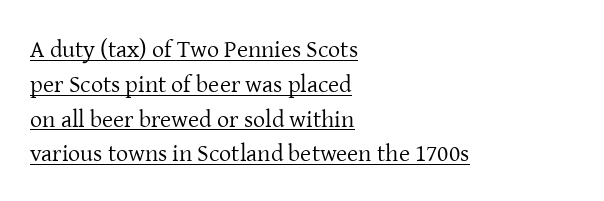
Q: Is the text bold? A: No.
Q: Is the text italic (slanted)? A: No, it is upright.
Q: Is the text underlined? A: Yes.
Q: How is the paragraph aligned? A: Left-aligned.
Q: Is the spacing between letters normal or unusually wide? A: Normal.
Q: Is the spacing between lines tight, normal or loose? A: Normal.
